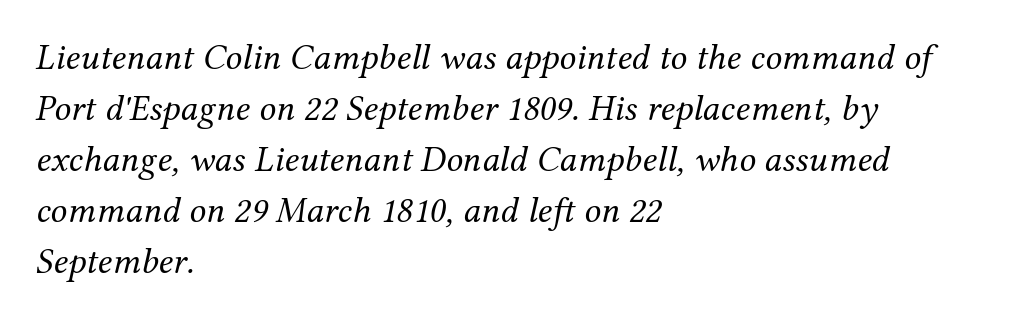
Q: Is the text bold? A: No.
Q: Is the text italic (slanted)? A: Yes, it leans right by about 12 degrees.
Q: Is the typeface a serif or a sans-serif typeface? A: Serif.
Q: Is the text underlined? A: No.
Q: How is the paragraph aligned? A: Left-aligned.
Q: Is the spacing between letters normal or unusually wide? A: Normal.
Q: Is the spacing between lines tight, normal or loose? A: Normal.
Q: Width (condensed, normal, or wide)? A: Normal.
Q: Stroke contrast? A: Medium.
Q: x-height? A: Medium.
Q: Monospaced? A: No.
